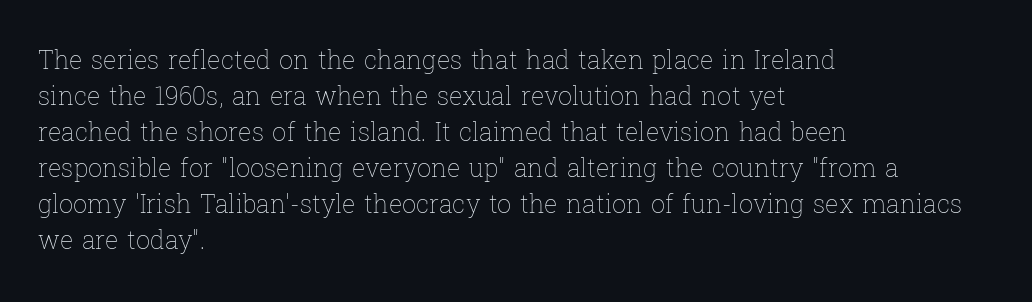
The image shows 25 px text type, upright; set left-aligned, normal line spacing (1.44x), normal letter spacing, not underlined.
